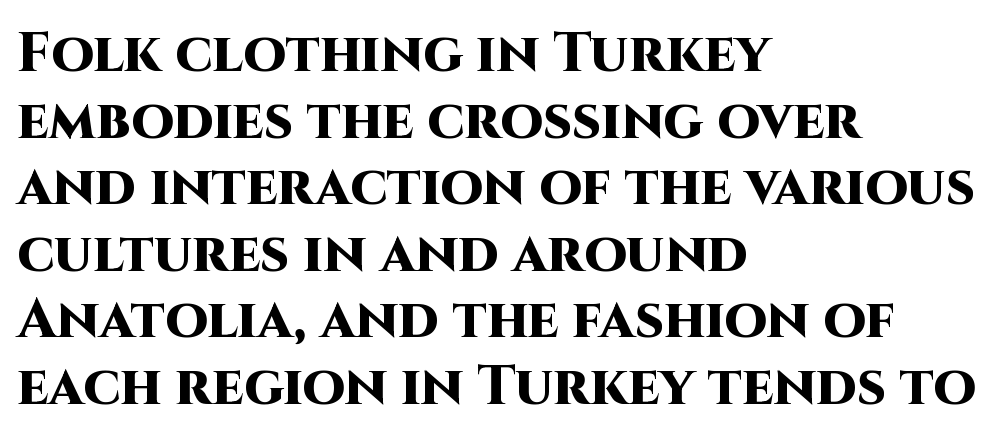
Tall strokes in this sample are plumb rather than angled. This rendering leaves character spacing at its baseline value. The typeface chosen for these lines omits serifs. Do the characters align in a grid? No, the font is proportional. Caption: multi-line text, flush left, ragged right.
